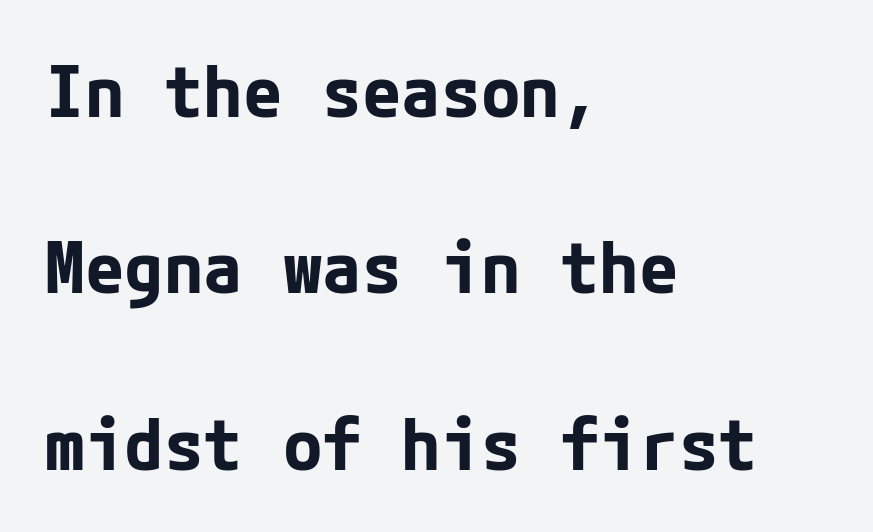
{"serif": "no", "italic": "no", "bold": "yes", "weight": "bold", "width": "normal", "stroke_contrast": "low", "x_height": "medium", "underline": "no", "align": "left", "line_spacing": "loose", "line_spacing_ratio": 2.45, "letter_spacing": "normal", "letter_spacing_em": 0.0, "glyph_px": 72}
